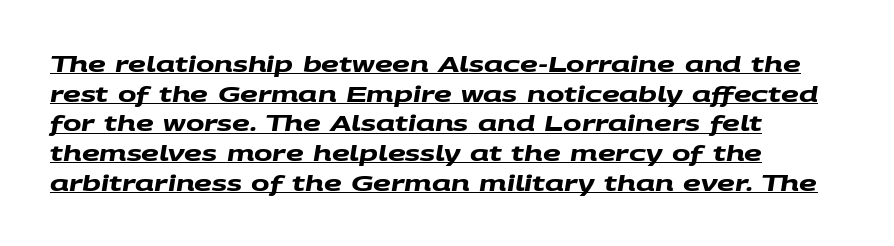
Notice how a bar underscores the lettering throughout. The paragraph has a hard left edge and a soft right edge. You could call the tracking neutral — neither tight nor loose. Whoever set this chose a conventional vertical rhythm. Notice how thick the strokes are: this is what a full bold looks like.
